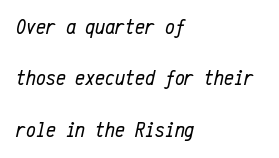
The image shows 22 px text type, italic (leaning right); set left-aligned, loose line spacing (2.34x), normal letter spacing, not underlined.
